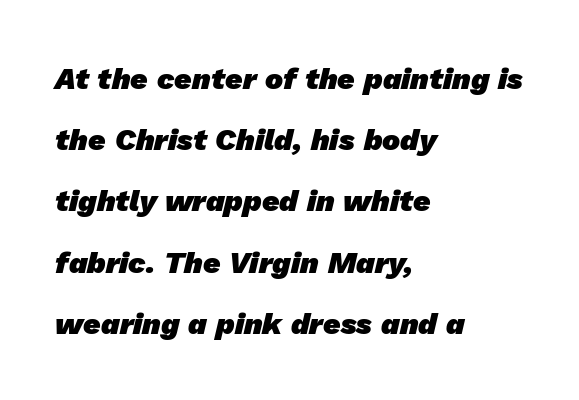
These lines keep a tight, regular rhythm from letter to letter. The typeface chosen for these lines omits serifs. Think of a printed novel: that variable character pitch is what you see here. Rows of type keep a wide berth in the vertical direction. The text block is weighted toward the left margin, trailing off unevenly rightward. The strip under each line holds only bare page.
